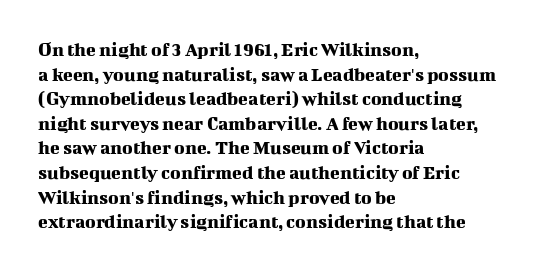
{"italic": "no", "underline": "no", "align": "left", "line_spacing_ratio": 1.23, "letter_spacing": "normal", "letter_spacing_em": 0.0, "glyph_px": 20}
